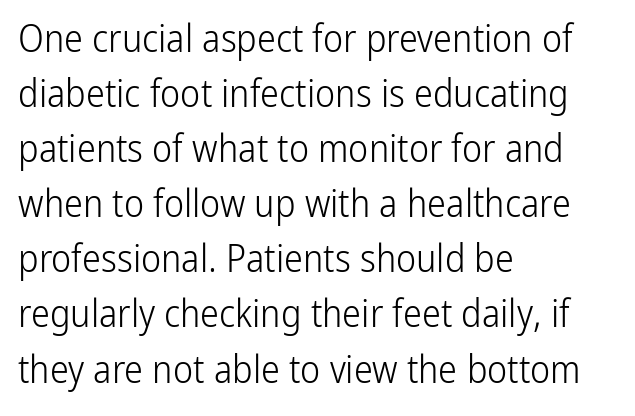
Q: Is the text bold? A: No.
Q: Is the text italic (slanted)? A: No, it is upright.
Q: Is the typeface a serif or a sans-serif typeface? A: Sans-serif.
Q: Is the text underlined? A: No.
Q: How is the paragraph aligned? A: Left-aligned.
Q: Is the spacing between letters normal or unusually wide? A: Normal.
Q: Is the spacing between lines tight, normal or loose? A: Normal.
Q: Width (condensed, normal, or wide)? A: Condensed.
Q: Stroke contrast? A: Low.
Q: x-height? A: Medium.
Q: Monospaced? A: No.
